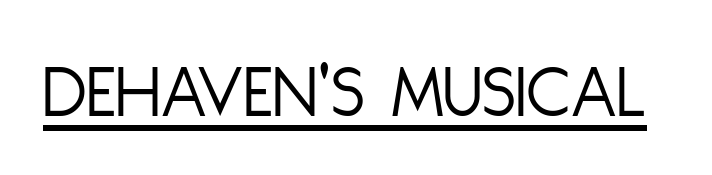
{"serif": "no", "italic": "no", "bold": "no", "weight": "light", "width": "condensed", "stroke_contrast": "low", "x_height": "large", "monospaced": "no", "underline": "yes", "letter_spacing": "normal", "letter_spacing_em": 0.0, "glyph_px": 78}
